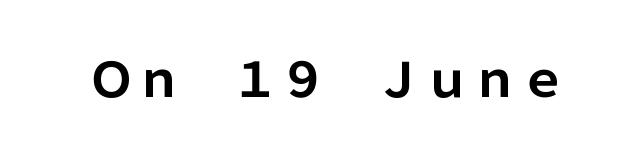
Q: Is the text bold? A: Yes.
Q: Is the text italic (slanted)? A: No, it is upright.
Q: Is the typeface a serif or a sans-serif typeface? A: Sans-serif.
Q: Is the text underlined? A: No.
Q: Is the spacing between letters normal or unusually wide? A: Normal.
Q: Width (condensed, normal, or wide)? A: Normal.
Q: Stroke contrast? A: Low.
Q: x-height? A: Medium.
Q: Monospaced? A: No.
